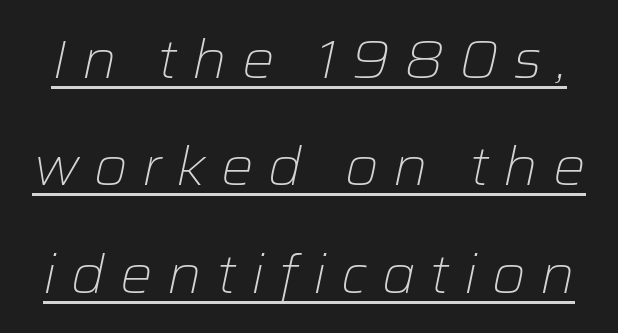
Underlined type. Italic? Definitely — the glyphs are oblique. The letters advance in unequal steps, a hallmark of proportional type. The font is comparable to plain body text, perhaps lighter.
